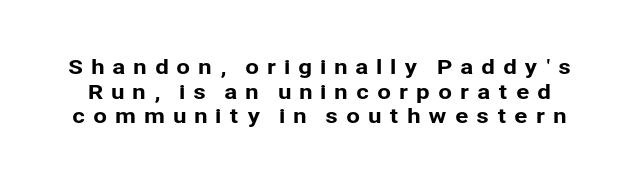
Q: Is the text italic (slanted)? A: No, it is upright.
Q: Is the text underlined? A: No.
Q: Is the spacing between letters normal or unusually wide? A: Unusually wide.
